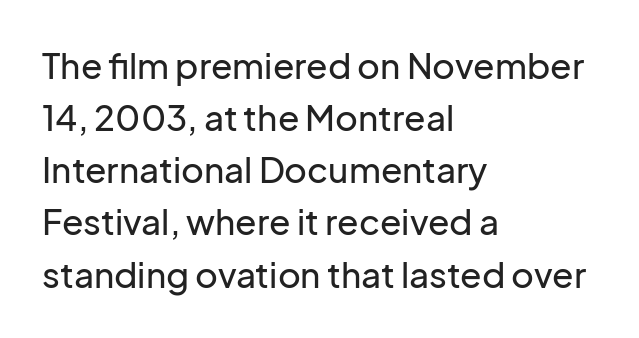
The image shows 35 px sans-serif type, upright; set left-aligned, normal line spacing (1.49x), normal letter spacing, not underlined; low stroke contrast and a medium x-height.
